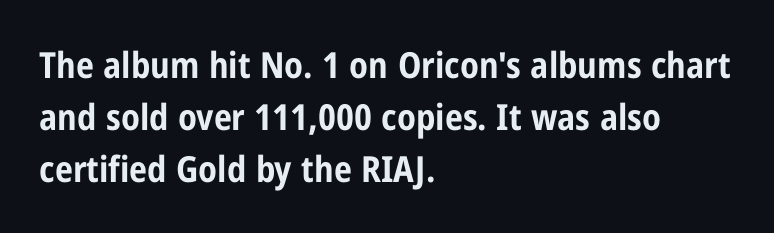
The face used here is rendered with its standard letterfit. The face used here has the dense, thick strokes of a bold. Does the lettering tilt? It doesn't — this is upright. Baseline-to-baseline distance is the conventional proportion of letter height. These lines are composed in type without serifs. Where is the straight margin? On the left.
